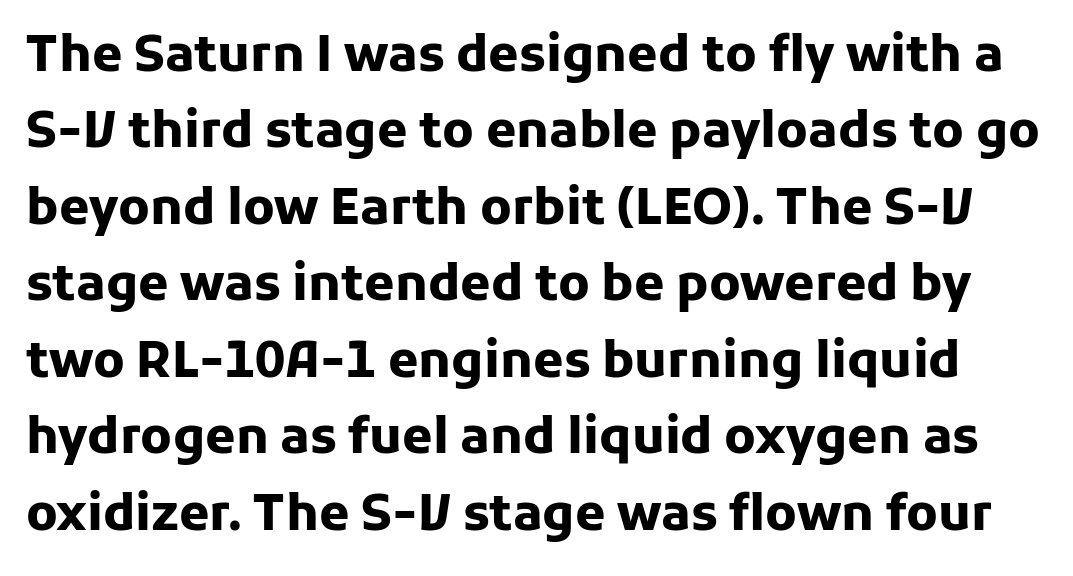
{"serif": "no", "italic": "no", "bold": "yes", "weight": "heavy", "width": "normal", "stroke_contrast": "low", "x_height": "medium", "monospaced": "no", "underline": "no", "line_spacing": "normal", "line_spacing_ratio": 1.56, "letter_spacing": "normal", "letter_spacing_em": 0.0, "glyph_px": 49}
